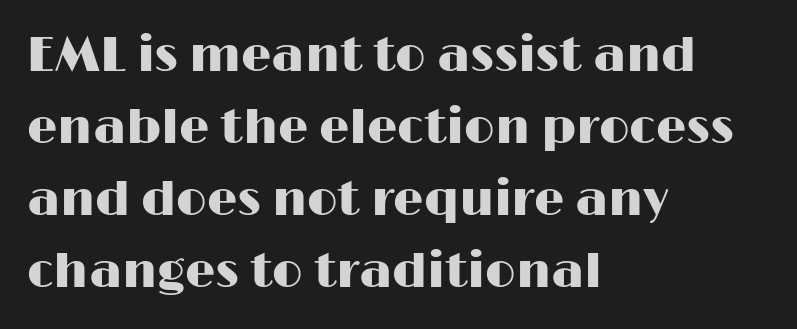
{"serif": "no", "italic": "no", "width": "wide", "stroke_contrast": "high", "x_height": "medium", "monospaced": "no", "underline": "no", "align": "left", "line_spacing": "normal", "line_spacing_ratio": 1.5, "letter_spacing": "normal", "letter_spacing_em": 0.0, "glyph_px": 48}
